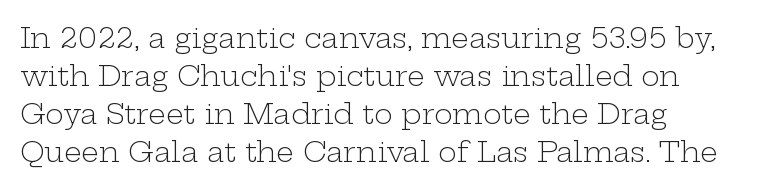
{"serif": "yes", "italic": "no", "bold": "no", "weight": "light", "width": "wide", "stroke_contrast": "low", "x_height": "medium", "monospaced": "no", "underline": "no", "align": "left", "line_spacing": "normal", "line_spacing_ratio": 1.36, "letter_spacing": "normal", "letter_spacing_em": 0.0, "glyph_px": 28}
